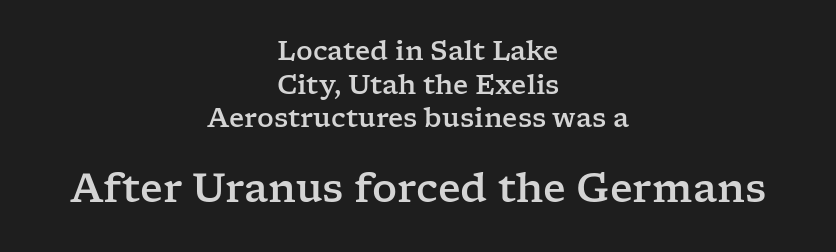
The image shows 39 px wide serif type, upright; set centered, normal line spacing (1.29x), normal letter spacing, not underlined; the second (bottom) block is 1.5x larger; low stroke contrast and a medium x-height.
